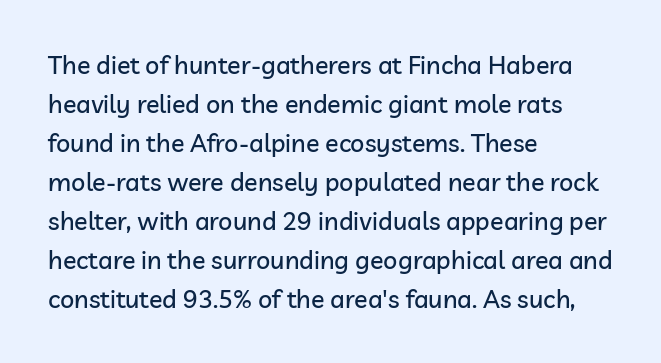
{"italic": "no", "underline": "no", "align": "left", "line_spacing": "normal", "line_spacing_ratio": 1.56, "letter_spacing": "normal", "letter_spacing_em": 0.0, "glyph_px": 25}
